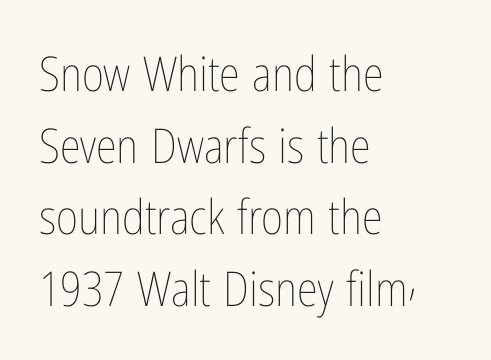
The glyphs are unaccompanied by any horizontal stroke below them. A quiet, ordinary-to-light weight characterises the typeface. One-word summary of the alignment: left. Nope, not italic — everything's standing straight.
